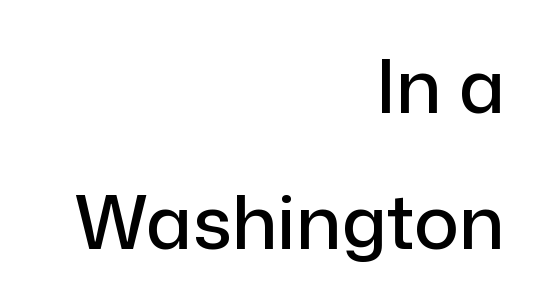
The image shows 75 px sans-serif type, upright; set right-aligned, line spacing 1.82x, normal letter spacing, not underlined; low stroke contrast and a medium x-height.
